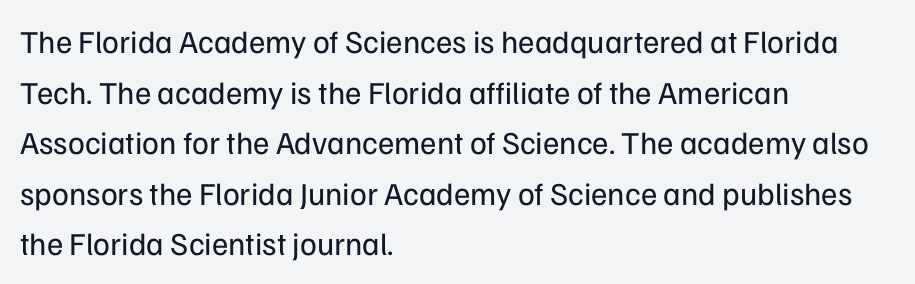
This sample has the flowing, uneven cadence of proportional lettering. Compared with typical paragraphs, the rows here are spaced about the same. A typesetter would call this zero additional tracking. No extra ink here — the face is not bold.
